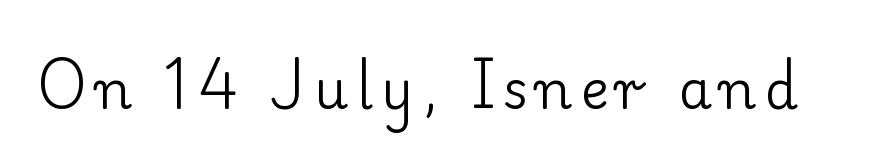
Q: Is the text bold? A: No.
Q: Is the text italic (slanted)? A: No, it is upright.
Q: Is the typeface a serif or a sans-serif typeface? A: Serif.
Q: Is the text underlined? A: No.
Q: Width (condensed, normal, or wide)? A: Normal.
Q: Stroke contrast? A: Low.
Q: x-height? A: Small.
Q: Monospaced? A: No.
